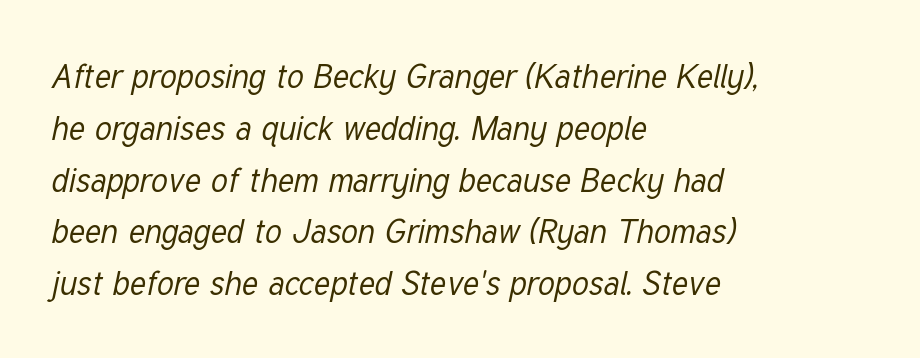
{"italic": "yes", "lean": "right", "slant_degrees": 12, "bold": "no", "weight": "regular", "width": "condensed", "stroke_contrast": "low", "x_height": "medium", "monospaced": "no", "underline": "no", "align": "left", "line_spacing": "normal", "line_spacing_ratio": 1.57, "letter_spacing": "normal", "letter_spacing_em": 0.0, "glyph_px": 33}
